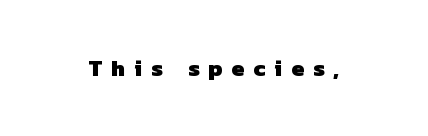
The image shows 23 px bold type; set unusually wide letter spacing (+0.39 em), not underlined.
